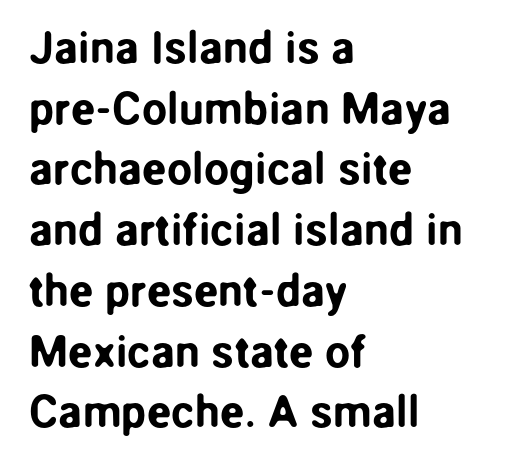
{"serif": "no", "italic": "no", "width": "normal", "stroke_contrast": "low", "x_height": "medium", "monospaced": "no", "underline": "no", "align": "left", "line_spacing": "normal", "line_spacing_ratio": 1.35, "letter_spacing": "normal", "letter_spacing_em": 0.0, "glyph_px": 45}
